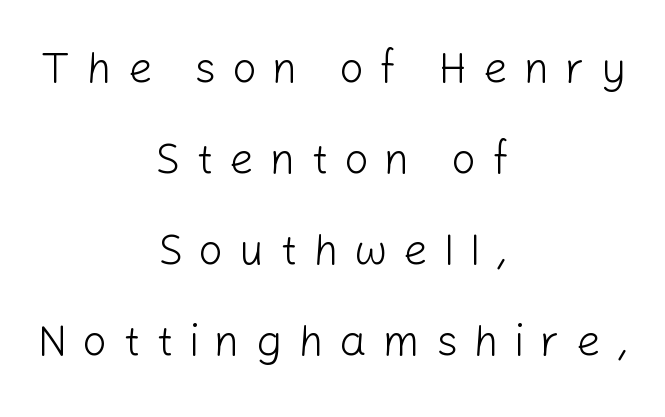
Q: Is the text bold? A: No.
Q: Is the text italic (slanted)? A: No, it is upright.
Q: Is the typeface a serif or a sans-serif typeface? A: Sans-serif.
Q: Is the text underlined? A: No.
Q: How is the paragraph aligned? A: Centered.
Q: Is the spacing between letters normal or unusually wide? A: Unusually wide.
Q: Is the spacing between lines tight, normal or loose? A: Loose.
Q: Width (condensed, normal, or wide)? A: Normal.
Q: Stroke contrast? A: Low.
Q: x-height? A: Medium.
Q: Monospaced? A: No.
